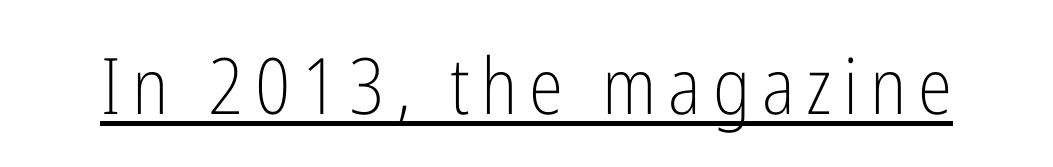
The image shows 78 px light, condensed sans-serif type, upright; set underlined; low stroke contrast and a medium x-height.
